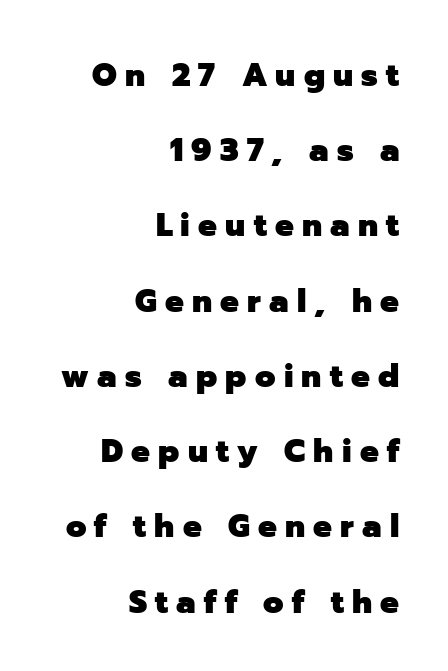
The lines in this sample share a right terminus and differ only in where they begin. Varying glyph widths throughout — classic text-font behaviour. Is there any slant? The stems are plumb. Is the letter spacing exaggerated? Yes — the characters are pushed far apart.
